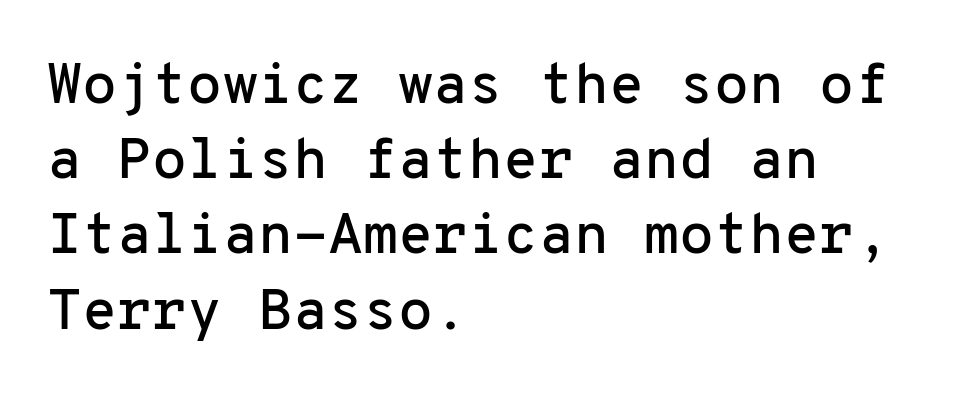
Q: Is the text italic (slanted)? A: No, it is upright.
Q: Is the typeface a serif or a sans-serif typeface? A: Sans-serif.
Q: Is the text underlined? A: No.
Q: How is the paragraph aligned? A: Left-aligned.
Q: Is the spacing between letters normal or unusually wide? A: Normal.
Q: Is the spacing between lines tight, normal or loose? A: Normal.
Q: Width (condensed, normal, or wide)? A: Normal.
Q: Stroke contrast? A: Low.
Q: x-height? A: Medium.
Q: Monospaced? A: Yes.
